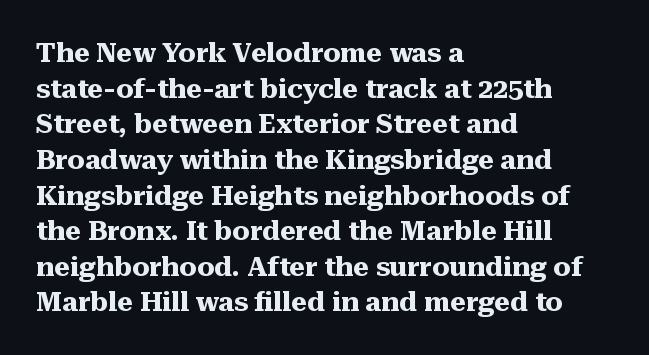
The image shows 27 px bold type, upright; set left-aligned, normal line spacing (1.32x), normal letter spacing, not underlined.
